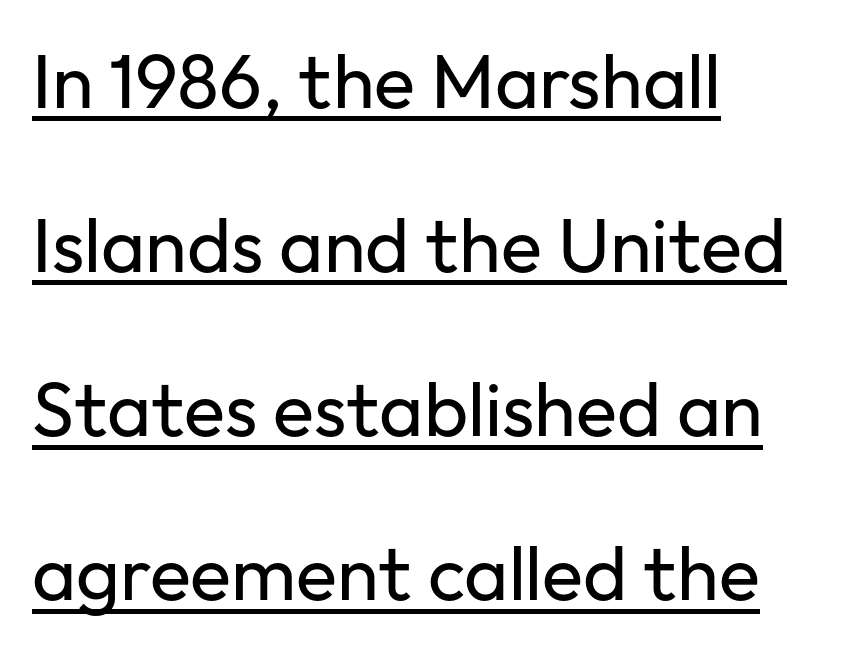
{"serif": "no", "italic": "no", "bold": "no", "weight": "regular", "width": "normal", "stroke_contrast": "low", "x_height": "medium", "monospaced": "no", "underline": "yes", "align": "left", "line_spacing": "loose", "line_spacing_ratio": 2.16, "letter_spacing": "normal", "letter_spacing_em": 0.0, "glyph_px": 76}
